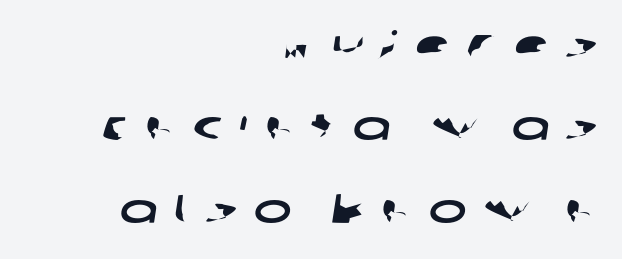
The image shows 40 px wide sans-serif type; set right-aligned, loose line spacing (2.06x), unusually wide letter spacing (+0.41 em), not underlined; low stroke contrast and a large x-height.
